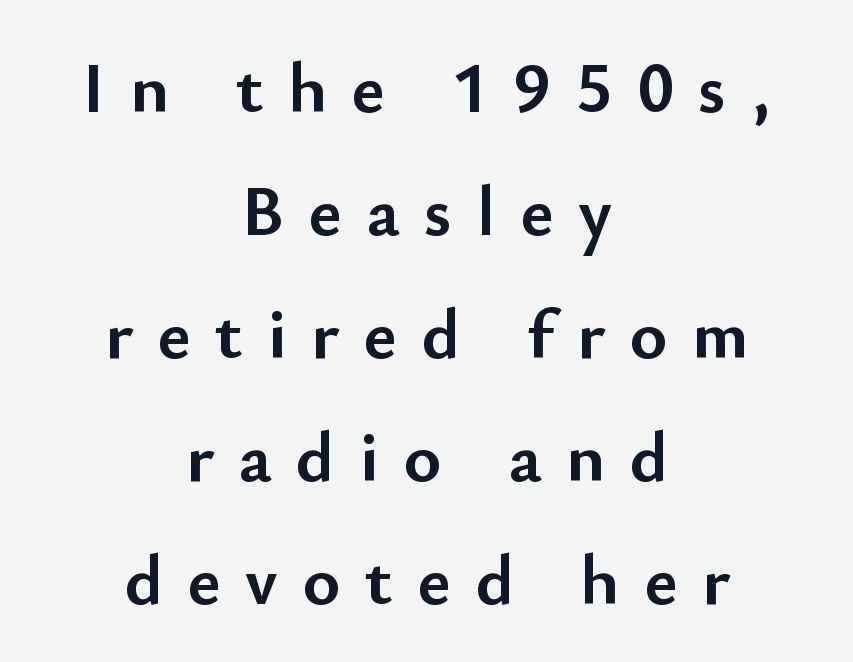
Q: Is the text bold? A: Yes.
Q: Is the text italic (slanted)? A: No, it is upright.
Q: Is the typeface a serif or a sans-serif typeface? A: Sans-serif.
Q: Is the text underlined? A: No.
Q: How is the paragraph aligned? A: Centered.
Q: Is the spacing between letters normal or unusually wide? A: Unusually wide.
Q: Width (condensed, normal, or wide)? A: Normal.
Q: Stroke contrast? A: Low.
Q: x-height? A: Small.
Q: Monospaced? A: No.
